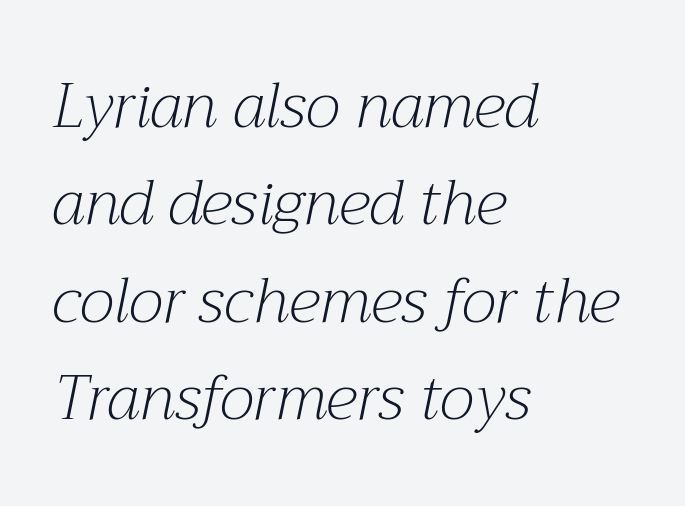
{"serif": "yes", "italic": "yes", "lean": "right", "slant_degrees": 12, "bold": "no", "weight": "light", "width": "normal", "stroke_contrast": "medium", "x_height": "medium", "monospaced": "no", "underline": "no", "align": "left", "line_spacing": "normal", "line_spacing_ratio": 1.57, "letter_spacing": "normal", "letter_spacing_em": 0.0, "glyph_px": 62}
